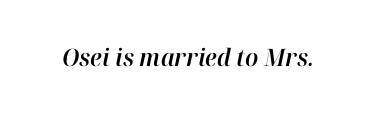
Is the letter spacing exaggerated? No — it looks like the ordinary default. The words here are not underlined. Every character sits at an angle, as italics do.
